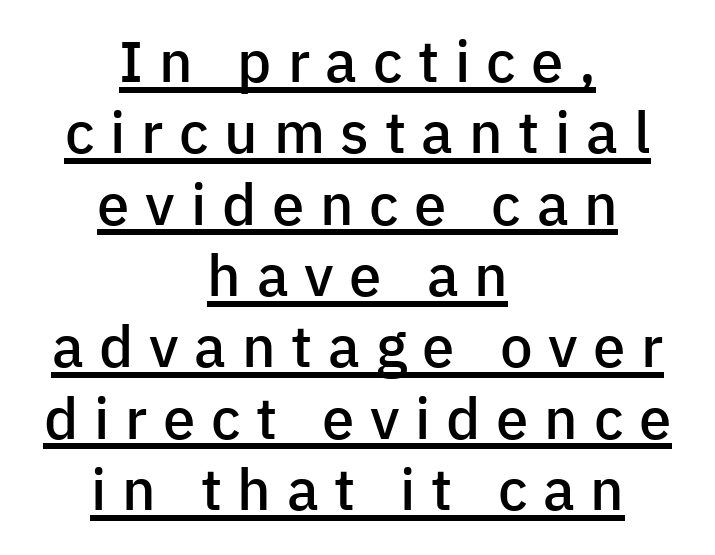
Q: Is the text bold? A: Semi-bold.
Q: Is the text italic (slanted)? A: No, it is upright.
Q: Is the typeface a serif or a sans-serif typeface? A: Sans-serif.
Q: Is the text underlined? A: Yes.
Q: How is the paragraph aligned? A: Centered.
Q: Is the spacing between letters normal or unusually wide? A: Unusually wide.
Q: Width (condensed, normal, or wide)? A: Normal.
Q: Stroke contrast? A: Low.
Q: x-height? A: Medium.
Q: Monospaced? A: No.
